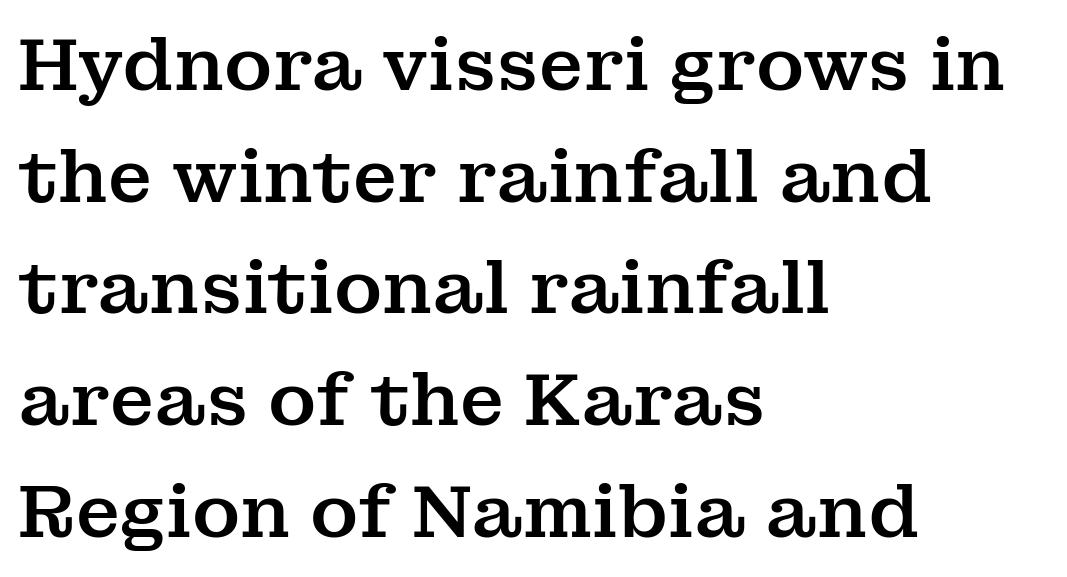
Does the type have serifs? Yes, each stem ends in a small foot. If you measured baseline to baseline, you'd find a middling distance. The letters advance in unequal steps, a hallmark of proportional type. Alignment: flush left.
